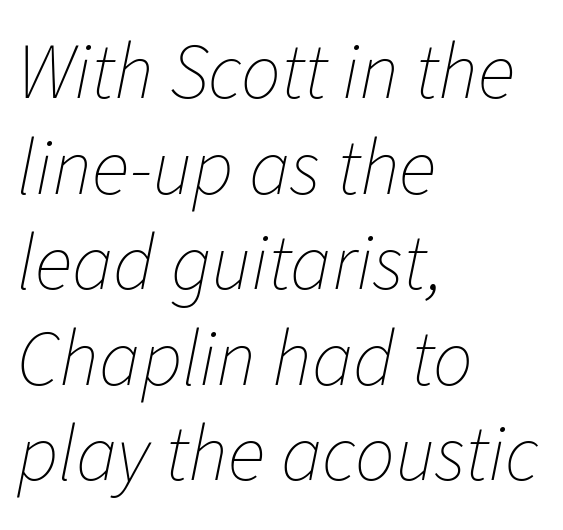
The image shows 79 px thin type, italic (leaning right); set left-aligned, line spacing 1.21x, normal letter spacing, not underlined; low stroke contrast and a medium x-height.
